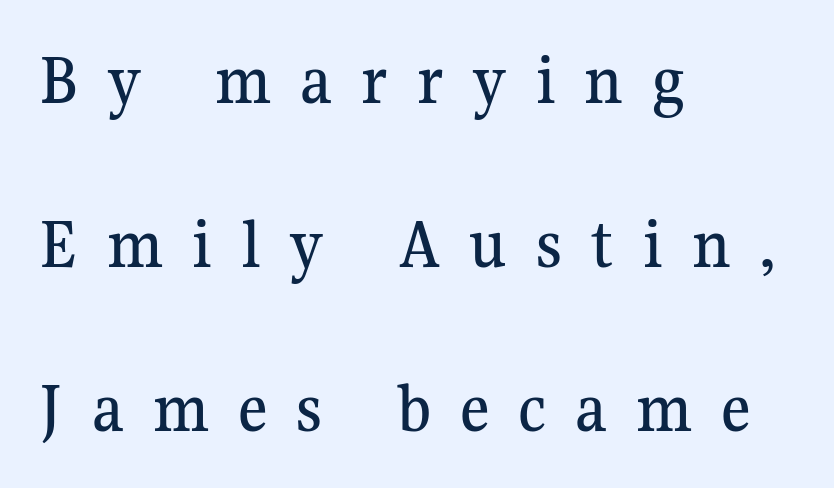
Q: Is the text italic (slanted)? A: No, it is upright.
Q: Is the typeface a serif or a sans-serif typeface? A: Serif.
Q: Is the text underlined? A: No.
Q: How is the paragraph aligned? A: Left-aligned.
Q: Is the spacing between letters normal or unusually wide? A: Unusually wide.
Q: Is the spacing between lines tight, normal or loose? A: Loose.
Q: Width (condensed, normal, or wide)? A: Normal.
Q: Stroke contrast? A: Medium.
Q: x-height? A: Medium.
Q: Monospaced? A: No.
